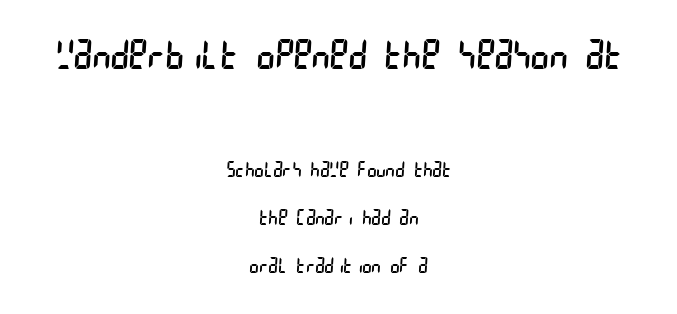
Q: Is the text bold? A: No.
Q: Is the typeface a serif or a sans-serif typeface? A: Sans-serif.
Q: Is the text underlined? A: No.
Q: How is the paragraph aligned? A: Centered.
Q: Is the spacing between letters normal or unusually wide? A: Normal.
Q: Is the spacing between lines tight, normal or loose? A: Loose.
Q: Which block of text is set in a larger size, the first (top) or the second (bottom)? A: The first (top) one.
Q: Width (condensed, normal, or wide)? A: Condensed.
Q: Stroke contrast? A: Low.
Q: x-height? A: Large.
